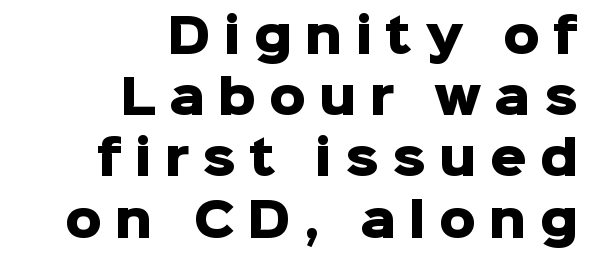
Designer's note — italics off, roman on. Here the glyphs are tracked loosely, breaking word shapes into spaced letters. Does the copy run flush right? Yes — the right margin is perfectly even. Does the leading feel generous? No, just average. How heavy is the stroke? Heavy — this is a bold.
